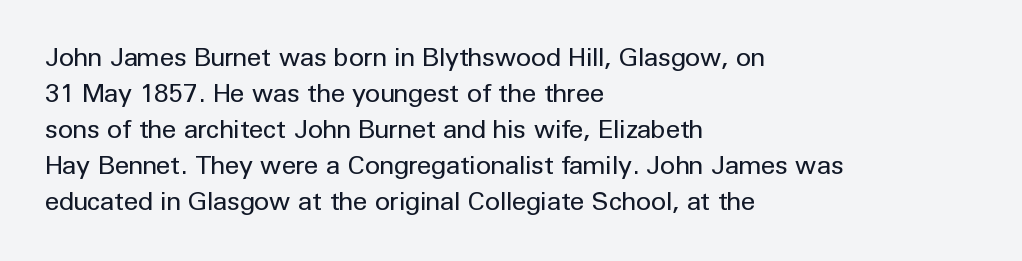
The image shows 26 px text type, upright; set left-aligned, normal line spacing (1.38x), normal letter spacing, not underlined.
